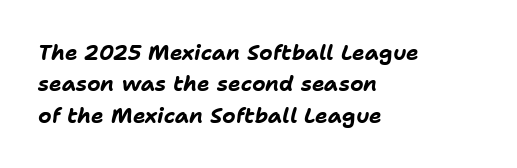
The image shows 21 px bold type, italic (leaning right); set left-aligned, normal line spacing (1.5x), normal letter spacing, not underlined.
